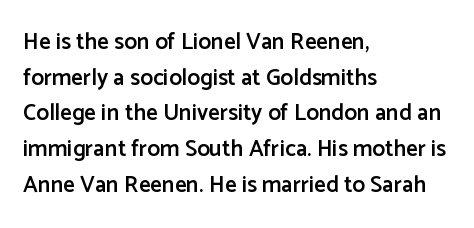
The image shows 23 px text type, upright; set left-aligned, normal line spacing (1.55x), normal letter spacing, not underlined.
